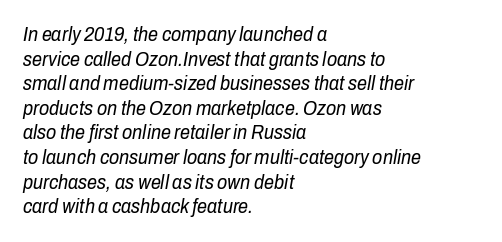
{"italic": "yes", "lean": "right", "slant_degrees": 10, "bold": "no", "underline": "no", "align": "left", "line_spacing_ratio": 1.23, "letter_spacing": "normal", "letter_spacing_em": 0.0, "glyph_px": 20}
